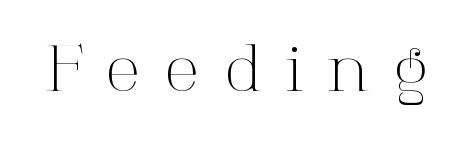
The image shows 63 px light serif type, upright; set unusually wide letter spacing (+0.41 em), not underlined; high stroke contrast and a medium x-height.
